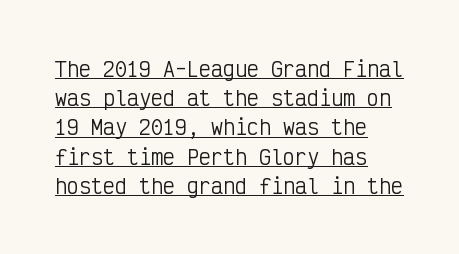
This rendering uses left alignment, leaving the right contour irregular. Nothing unusual about the tracking: characters are spaced as the font intends. A baseline rule has been typeset under these characters. The typography opts for an upright posture over an oblique one.
